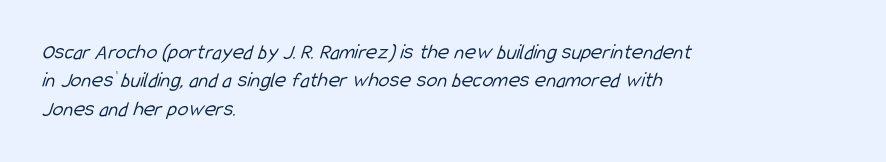
The image shows 22 px text type; set left-aligned, normal line spacing (1.29x), normal letter spacing, not underlined.
